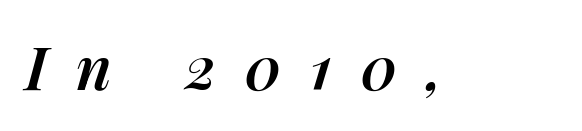
The image shows 60 px semibold type, italic (leaning right); set unusually wide letter spacing (+0.48 em), not underlined; medium stroke contrast and a medium x-height.
